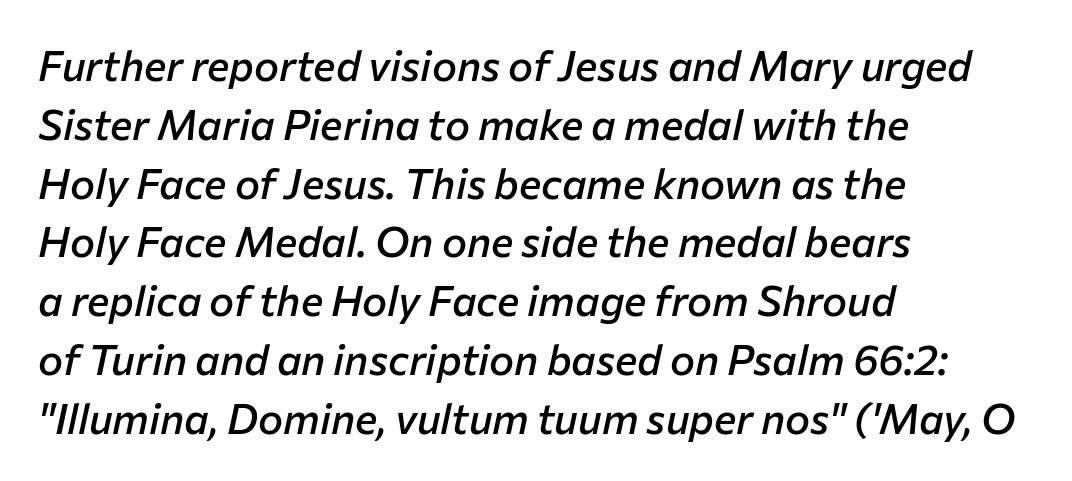
Q: Is the text bold? A: Semi-bold.
Q: Is the text italic (slanted)? A: Yes, it leans right by about 12 degrees.
Q: Is the text underlined? A: No.
Q: How is the paragraph aligned? A: Left-aligned.
Q: Is the spacing between letters normal or unusually wide? A: Normal.
Q: Is the spacing between lines tight, normal or loose? A: Normal.
Q: Width (condensed, normal, or wide)? A: Normal.
Q: Stroke contrast? A: Low.
Q: x-height? A: Medium.
Q: Monospaced? A: No.
